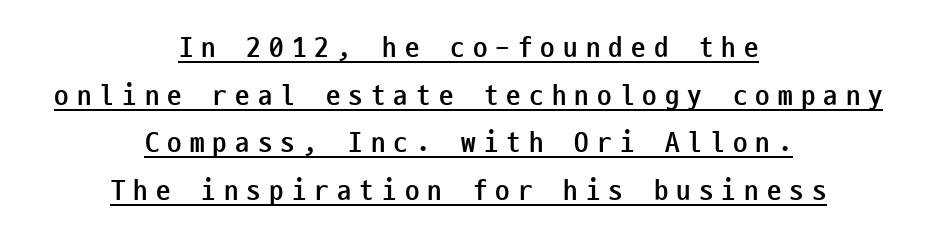
The passage shown is typeset with a sans-serif family. The passage shown is typed in a monospace face where columns stay perfectly aligned. This sample uses expanded letter spacing, leaving extra air between glyphs. Posture: upright roman.
